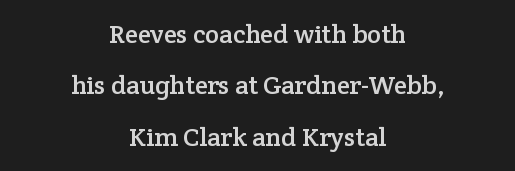
The image shows 26 px text type, upright; set centered, loose line spacing (1.98x), normal letter spacing, not underlined.
